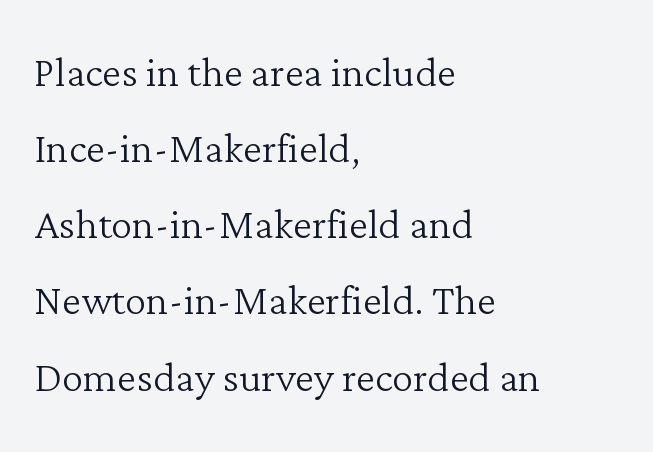
Q: Is the text bold? A: No.
Q: Is the text italic (slanted)? A: No, it is upright.
Q: Is the typeface a serif or a sans-serif typeface? A: Serif.
Q: Is the text underlined? A: No.
Q: How is the paragraph aligned? A: Left-aligned.
Q: Is the spacing between letters normal or unusually wide? A: Normal.
Q: Is the spacing between lines tight, normal or loose? A: Normal.
Q: Width (condensed, normal, or wide)? A: Normal.
Q: Stroke contrast? A: Low.
Q: x-height? A: Medium.
Q: Monospaced? A: No.
